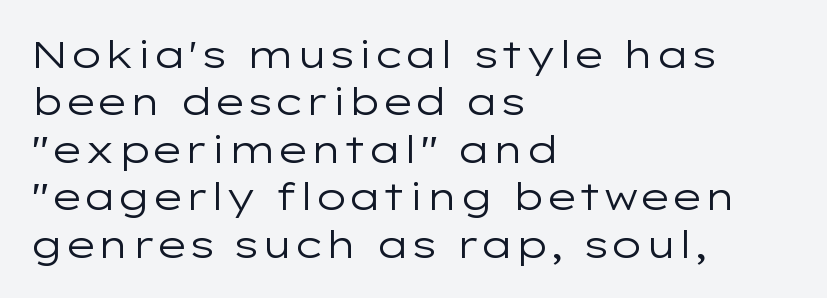
Q: Is the text bold? A: No.
Q: Is the text italic (slanted)? A: No, it is upright.
Q: Is the typeface a serif or a sans-serif typeface? A: Sans-serif.
Q: Is the text underlined? A: No.
Q: How is the paragraph aligned? A: Left-aligned.
Q: Is the spacing between letters normal or unusually wide? A: Normal.
Q: Is the spacing between lines tight, normal or loose? A: Normal.
Q: Width (condensed, normal, or wide)? A: Wide.
Q: Stroke contrast? A: Low.
Q: x-height? A: Medium.
Q: Monospaced? A: No.
